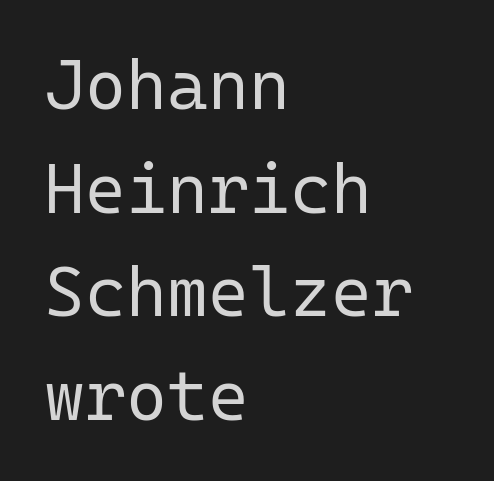
Q: Is the text bold? A: No.
Q: Is the text italic (slanted)? A: No, it is upright.
Q: Is the typeface a serif or a sans-serif typeface? A: Sans-serif.
Q: Is the text underlined? A: No.
Q: How is the paragraph aligned? A: Left-aligned.
Q: Is the spacing between letters normal or unusually wide? A: Normal.
Q: Is the spacing between lines tight, normal or loose? A: Normal.
Q: Width (condensed, normal, or wide)? A: Normal.
Q: Stroke contrast? A: Low.
Q: x-height? A: Medium.
Q: Monospaced? A: Yes.
